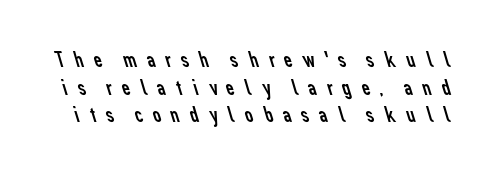
The font sits on the lighter half of the weight spectrum, regular included. Anything drawn beneath the words? Only blank space. Compared with typical body copy, the letter spacing here is much looser.
